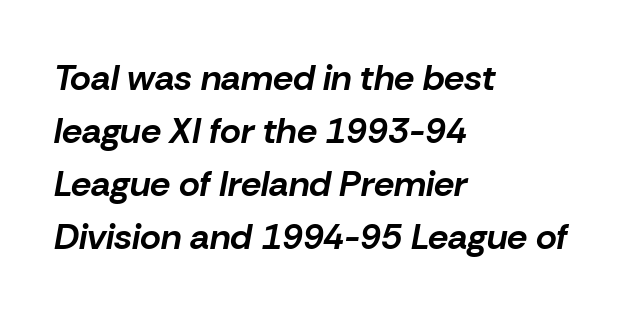
{"italic": "yes", "lean": "right", "slant_degrees": 10, "bold": "yes", "weight": "bold", "width": "normal", "stroke_contrast": "low", "x_height": "medium", "monospaced": "no", "underline": "no", "align": "left", "line_spacing": "normal", "line_spacing_ratio": 1.47, "letter_spacing": "normal", "letter_spacing_em": 0.0, "glyph_px": 36}
